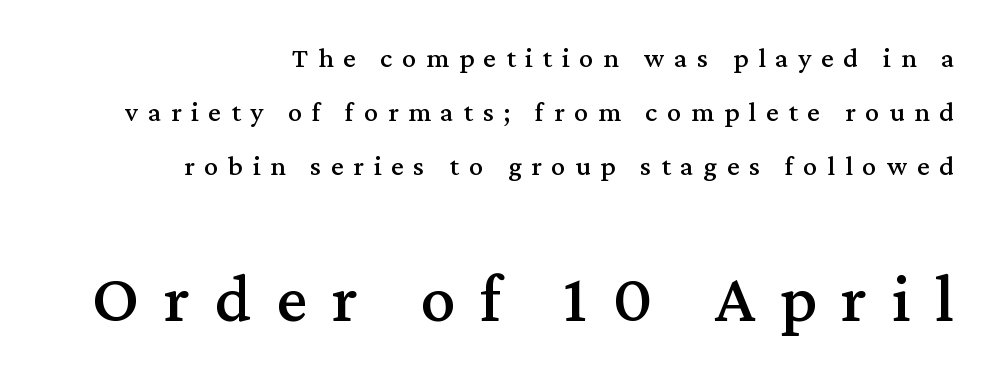
{"serif": "yes", "italic": "no", "width": "normal", "stroke_contrast": "medium", "x_height": "medium", "monospaced": "no", "underline": "no", "align": "right", "line_spacing": "loose", "line_spacing_ratio": 1.92, "letter_spacing": "wide", "letter_spacing_em": 0.35, "larger_block": "second", "size_ratio": 2.5, "glyph_px": 70}
